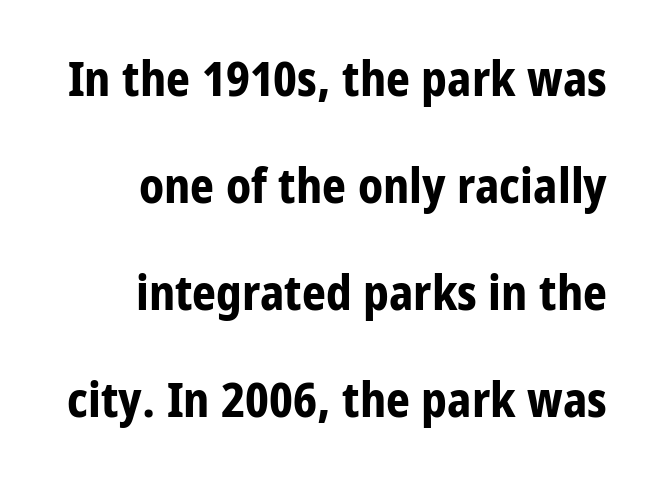
You can tell it's not italic because the verticals are truly vertical. Plenty of ink on the page — the face is bold. A typesetter would call this proportional, since set widths differ per character. How would I describe the line gaps? Wide and relaxed.
